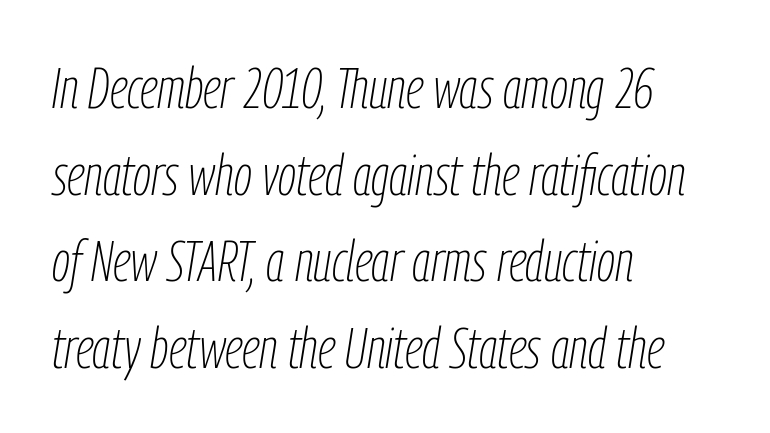
The image shows 57 px thin, condensed type, italic (leaning right); set left-aligned, normal line spacing (1.52x), normal letter spacing, not underlined; low stroke contrast and a medium x-height.
